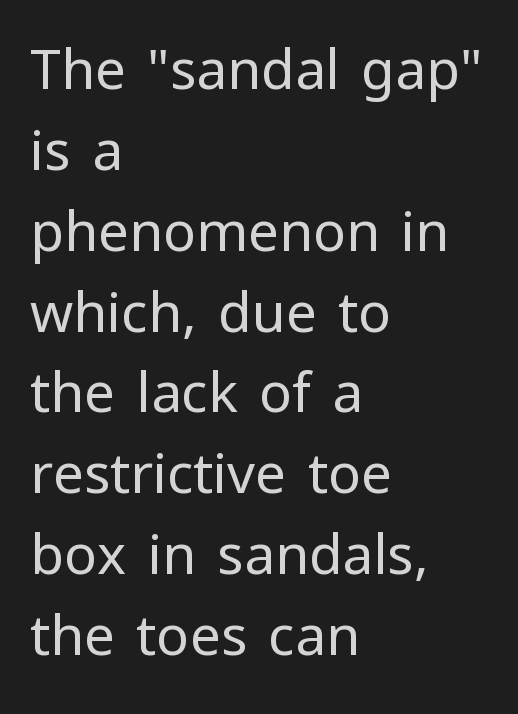
Q: Is the text bold? A: No.
Q: Is the text italic (slanted)? A: No, it is upright.
Q: Is the typeface a serif or a sans-serif typeface? A: Sans-serif.
Q: Is the text underlined? A: No.
Q: How is the paragraph aligned? A: Left-aligned.
Q: Is the spacing between letters normal or unusually wide? A: Normal.
Q: Is the spacing between lines tight, normal or loose? A: Normal.
Q: Width (condensed, normal, or wide)? A: Normal.
Q: Stroke contrast? A: Low.
Q: x-height? A: Medium.
Q: Monospaced? A: No.
